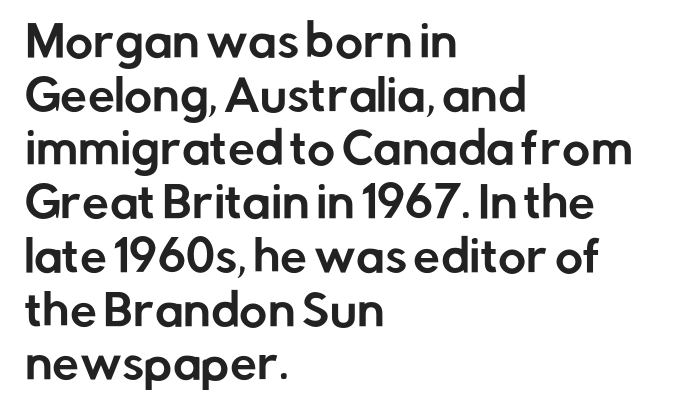
Q: Is the text italic (slanted)? A: No, it is upright.
Q: Is the typeface a serif or a sans-serif typeface? A: Sans-serif.
Q: Is the text underlined? A: No.
Q: How is the paragraph aligned? A: Left-aligned.
Q: Is the spacing between letters normal or unusually wide? A: Normal.
Q: Is the spacing between lines tight, normal or loose? A: Normal.
Q: Width (condensed, normal, or wide)? A: Normal.
Q: Stroke contrast? A: Low.
Q: x-height? A: Medium.
Q: Monospaced? A: No.
